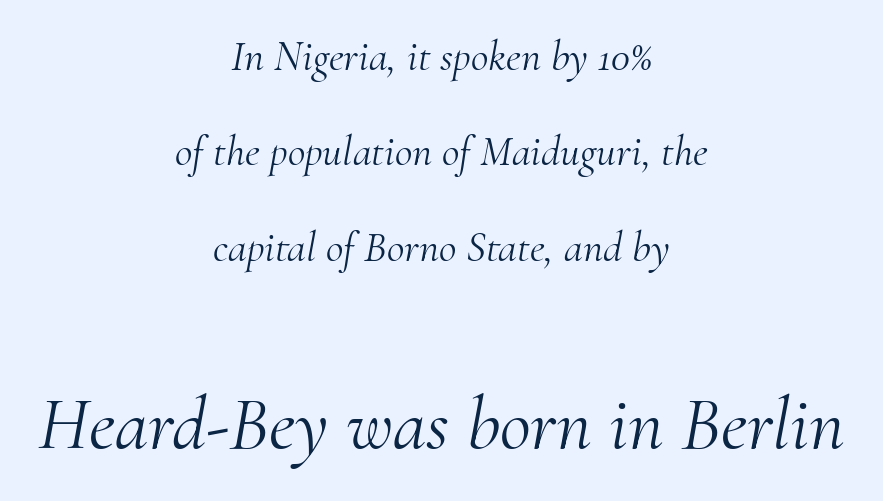
{"serif": "yes", "italic": "yes", "lean": "right", "slant_degrees": 10, "bold": "no", "weight": "light", "width": "normal", "stroke_contrast": "medium", "x_height": "small", "monospaced": "no", "underline": "no", "align": "center", "line_spacing": "loose", "line_spacing_ratio": 2.22, "letter_spacing": "normal", "letter_spacing_em": 0.0, "larger_block": "second", "size_ratio": 1.77, "glyph_px": 76}
